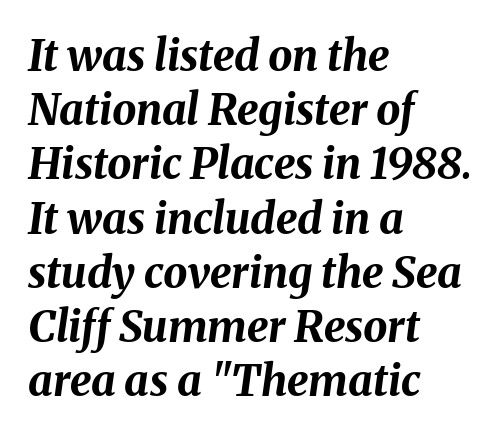
Heavy, bold letterforms. All the whitespace from short lines collects on the right. Note the varied advance widths — an 'i' is clearly narrower than an 'm'. Characters follow at the spacing the type designer built in. The gap between lines stays unmarked.
